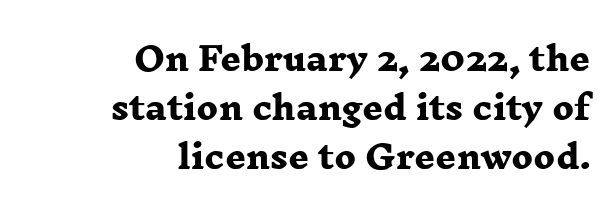
The image shows 32 px heavy, wide serif type; set right-aligned, normal line spacing (1.53x), normal letter spacing, not underlined; low stroke contrast and a medium x-height.
